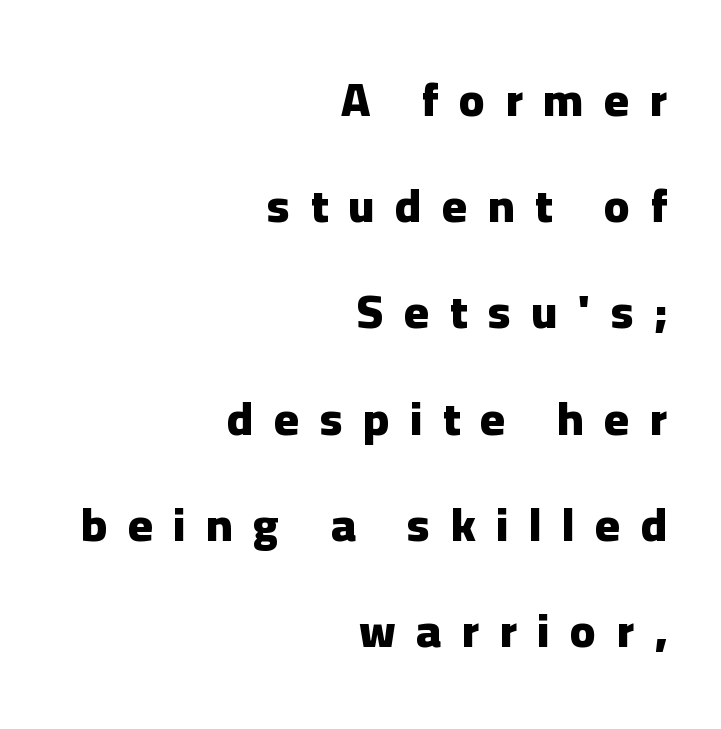
In terms of weight, the rendering is a true, heavy bold. Each letter keeps its own natural width here, so spacing adapts to shape. Descender tails drop into unmarked territory. The lettering stays uniformly vertical, giving the passage a roman look. The characters display no serif detailing; their extremities are plain.
